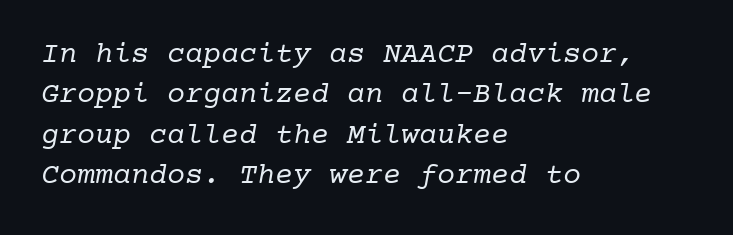
This rendering uses left alignment, leaving the right contour irregular. The rendering keeps characters at their native spacing. Observe the serifs anchoring each vertical stroke in this sample. The block of text has a typical density, with ordinary space between rows.
